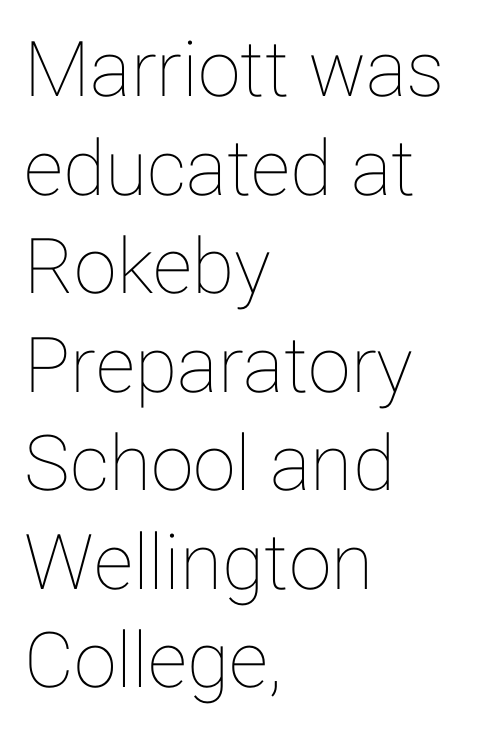
Q: Is the text italic (slanted)? A: No, it is upright.
Q: Is the text underlined? A: No.
Q: How is the paragraph aligned? A: Left-aligned.
Q: Is the spacing between letters normal or unusually wide? A: Normal.
Q: Is the spacing between lines tight, normal or loose? A: Normal.
Q: Width (condensed, normal, or wide)? A: Normal.
Q: Stroke contrast? A: Low.
Q: x-height? A: Medium.
Q: Monospaced? A: No.
